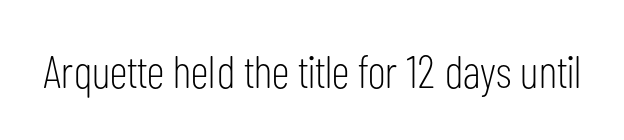
The image shows 46 px light, condensed sans-serif type, upright; set normal letter spacing, not underlined; low stroke contrast and a medium x-height.
